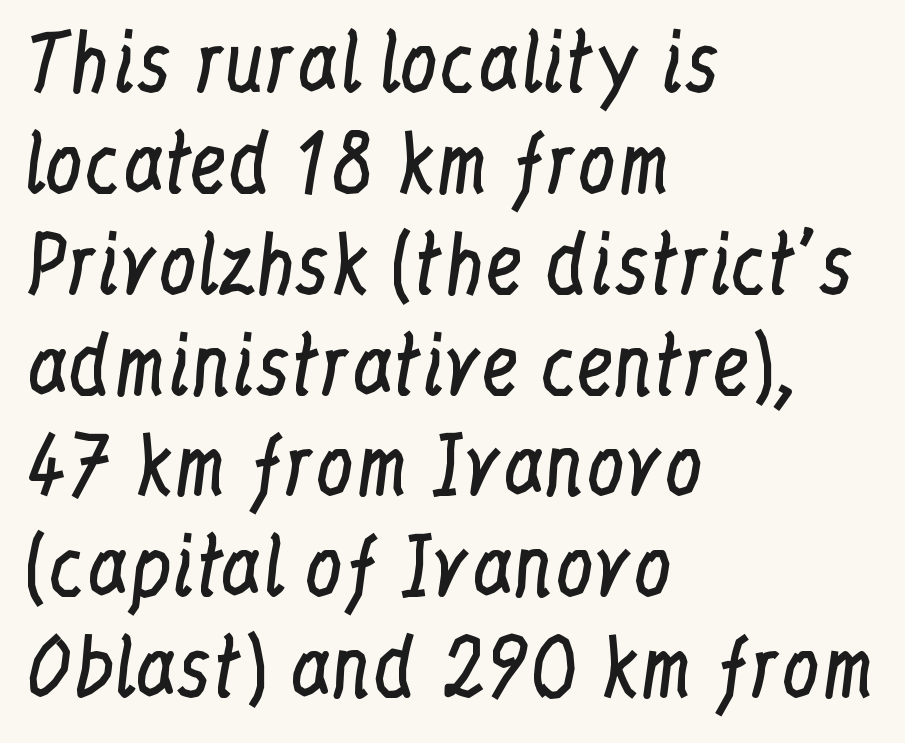
{"serif": "yes", "bold": "no", "weight": "regular", "width": "condensed", "stroke_contrast": "low", "x_height": "medium", "monospaced": "no", "underline": "no", "align": "left", "line_spacing": "normal", "line_spacing_ratio": 1.31, "letter_spacing": "normal", "letter_spacing_em": 0.0, "glyph_px": 77}
